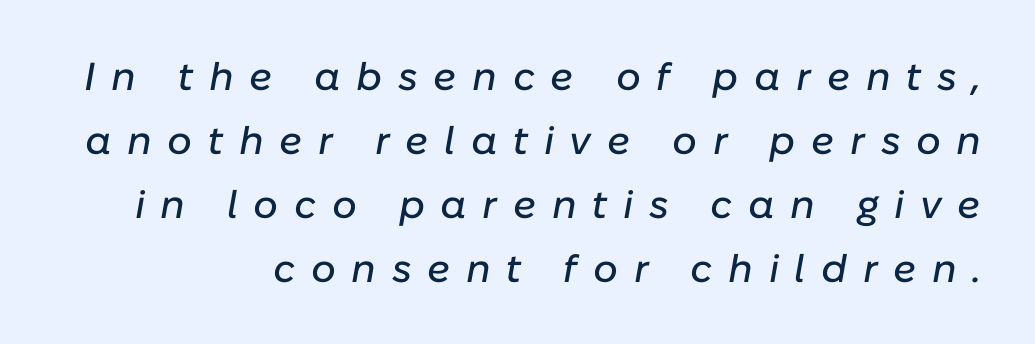
The image shows 39 px text type, italic (leaning right); set right-aligned, normal line spacing (1.64x), unusually wide letter spacing (+0.4 em), not underlined; low stroke contrast and a medium x-height.
